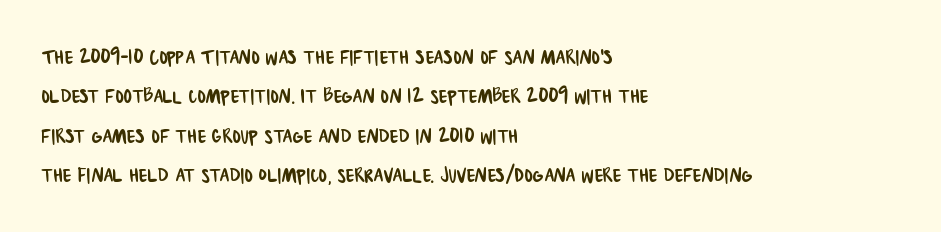
Check the space under the baseline: it is left empty. Line starts are locked; line ends wander. The lines sit at an ordinary, default distance from one another. Standard letterfit; no display-style spreading of the glyphs.
